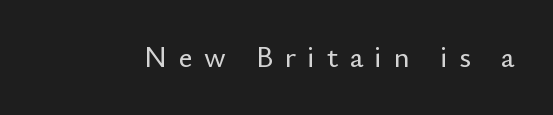
This is sans-serif lettering, the kind often seen on screens and signage. Just letters on the line, the space beneath them empty. The tracking reads as deliberately expanded to a designer's eye. Note the varied advance widths — an 'i' is clearly narrower than an 'm'.
